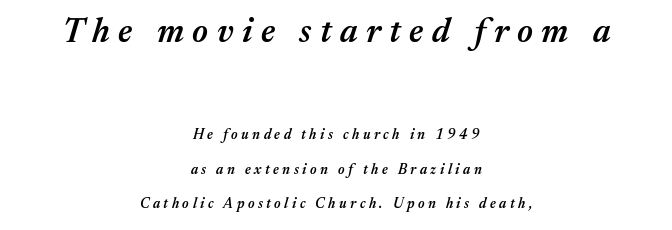
The letters in the upper block stand taller than those in the block below. Stems and bowls a touch heavier than normal — semibold. Each word looks stretched out because of the extra space between its letters. The words here are not underlined.
